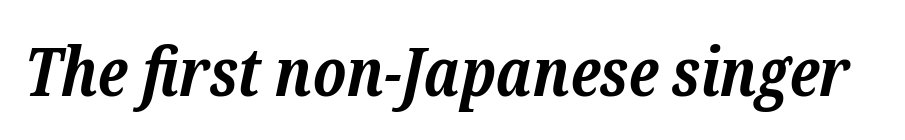
The rendering uses natural spacing where letterforms have individual widths. Style check: oblique. Each word holds together tightly as a unit, with standard inter-letter gaps. Type style note: has serifs. Has an underline been added? It has not. As a designer I'd log this as weight 700, bold.
